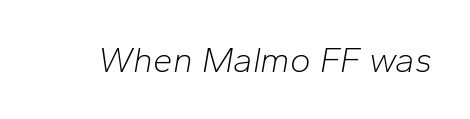
Yep, that's italic — everything's leaning. Any mark beneath the type? The region is blank. Standard letterfit; no display-style spreading of the glyphs. This sample has the flowing, uneven cadence of proportional lettering. Stroke thickness stays within the range of a standard reading face or lighter.
